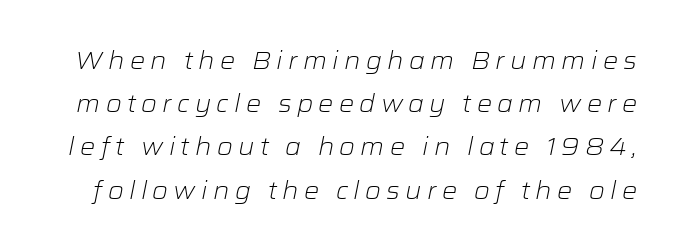
The image shows 24 px text type, italic (leaning right); set line spacing 1.8x, unusually wide letter spacing (+0.22 em), not underlined.
